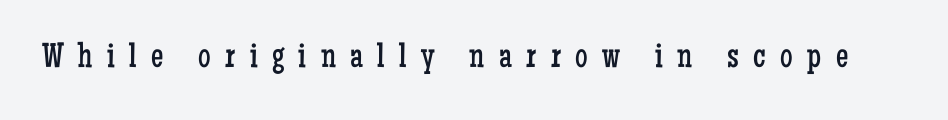
The image shows 35 px regular-weight, condensed serif type, upright; set unusually wide letter spacing (+0.41 em), not underlined; low stroke contrast and a medium x-height.
